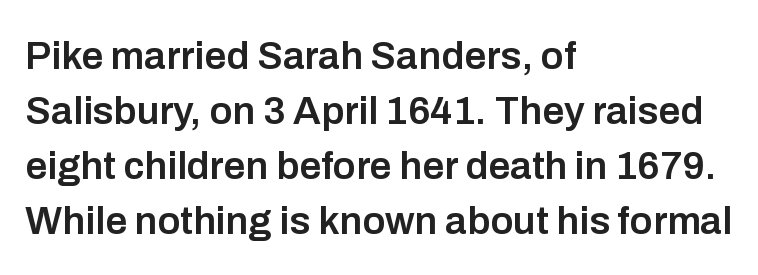
Type style note: lacks serifs. Tracking value appears to be zero — textbook default spacing. This is the regular roman posture of the typeface. Here the designer chose a conventional face with non-uniform glyph widths. Is there much room between lines? A standard amount, neither cramped nor airy. Every letter is mildly thick-stroked: semibold rather than bold.
